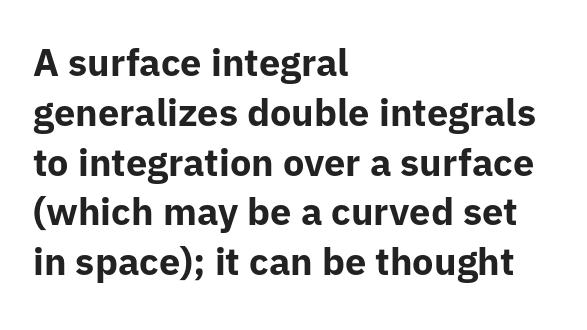
{"serif": "no", "italic": "no", "bold": "yes", "weight": "bold", "width": "normal", "stroke_contrast": "low", "x_height": "medium", "monospaced": "no", "underline": "no", "align": "left", "line_spacing": "normal", "line_spacing_ratio": 1.31, "letter_spacing": "normal", "letter_spacing_em": 0.0, "glyph_px": 38}
